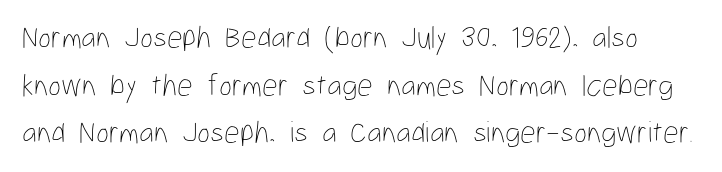
Q: Is the text bold? A: No.
Q: Is the text italic (slanted)? A: No, it is upright.
Q: Is the text underlined? A: No.
Q: Is the spacing between letters normal or unusually wide? A: Normal.
Q: Is the spacing between lines tight, normal or loose? A: Normal.
Q: Width (condensed, normal, or wide)? A: Condensed.
Q: Stroke contrast? A: Low.
Q: x-height? A: Medium.
Q: Monospaced? A: No.
